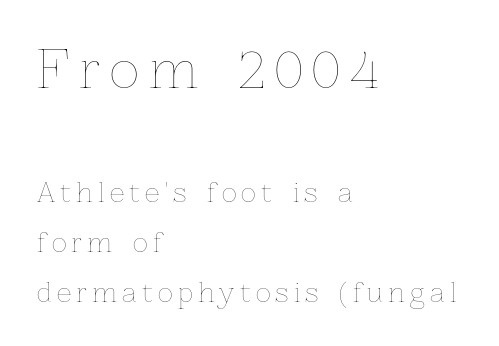
The passage shown begins with its larger block and ends with its smaller one. Bold? No — there's no thickening of the strokes. This sample uses expanded letter spacing, leaving extra air between glyphs. Baseline-to-baseline distance is far greater than the letter height.
